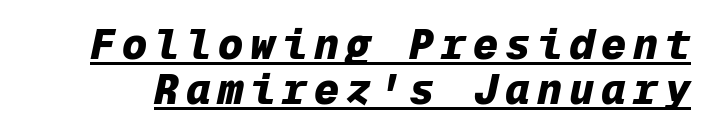
{"italic": "yes", "lean": "right", "slant_degrees": 12, "bold": "yes", "weight": "heavy", "width": "normal", "stroke_contrast": "low", "x_height": "medium", "monospaced": "yes", "underline": "yes", "line_spacing": "tight", "line_spacing_ratio": 1.06, "glyph_px": 42}
